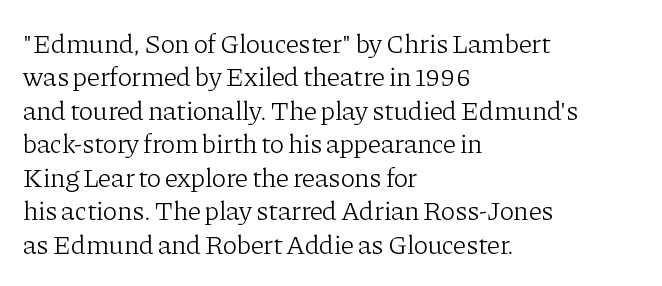
{"italic": "no", "bold": "no", "underline": "no", "align": "left", "line_spacing_ratio": 1.24, "letter_spacing": "normal", "letter_spacing_em": 0.0, "glyph_px": 27}
